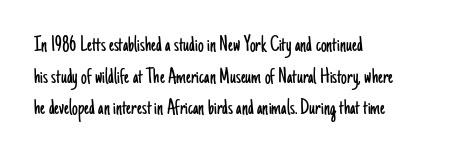
A roman cut, with each character standing at attention. Line spacing here is normal. The text block is weighted toward the left margin, trailing off unevenly rightward. Lines of text with bare space underneath. Nothing unusual about the tracking: characters are spaced as the font intends. A quiet, ordinary-to-light weight characterises the typeface.
